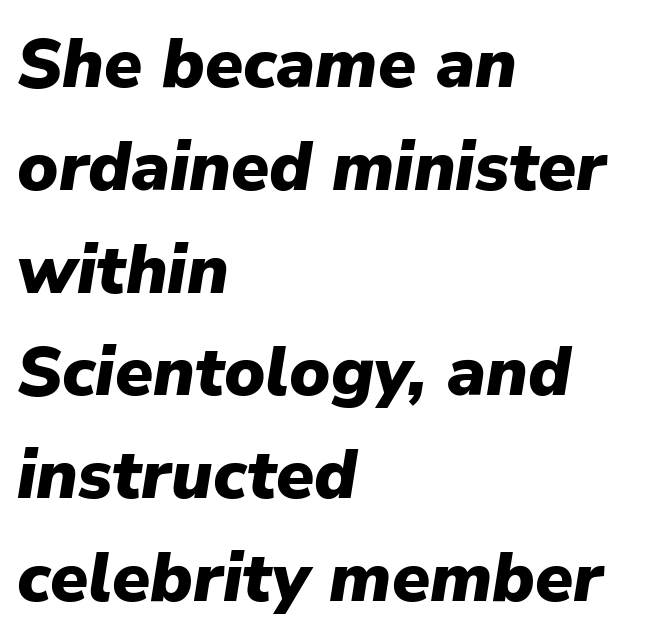
Q: Is the text bold? A: Yes.
Q: Is the text italic (slanted)? A: Yes, it leans right by about 9 degrees.
Q: Is the text underlined? A: No.
Q: How is the paragraph aligned? A: Left-aligned.
Q: Is the spacing between letters normal or unusually wide? A: Normal.
Q: Is the spacing between lines tight, normal or loose? A: Normal.
Q: Width (condensed, normal, or wide)? A: Normal.
Q: Stroke contrast? A: Low.
Q: x-height? A: Medium.
Q: Monospaced? A: No.
